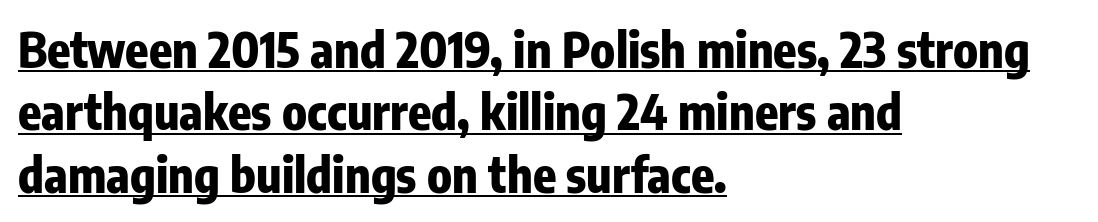
Emphasis by weight is at full strength: bold. A typesetter would call this leading conventional body-copy spacing. The face used here is proportionally spaced, like ordinary book or web type. The lines are quadded left. Check the space under the baseline: a stroke is drawn there. Is the letter spacing exaggerated? No — it looks like the ordinary default.
